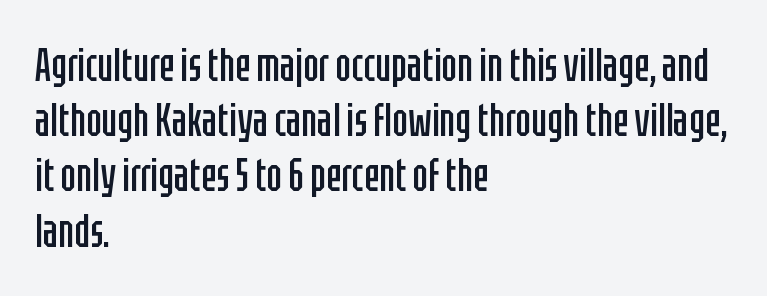
The image shows 46 px regular-weight, condensed sans-serif type, upright; set left-aligned, line spacing 1.2x, normal letter spacing, not underlined; low stroke contrast and a large x-height.
